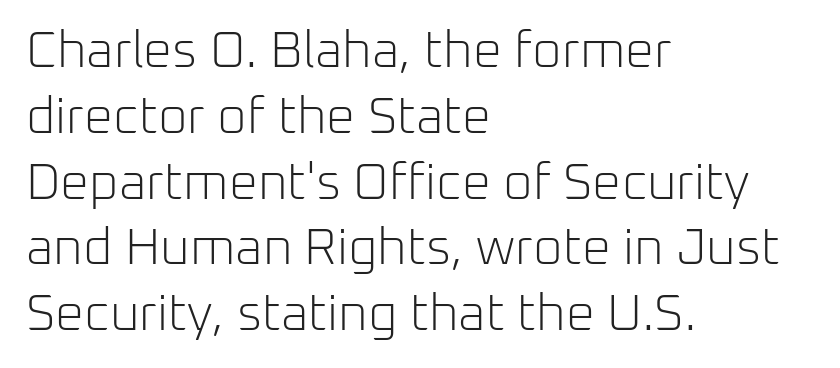
Line starts are locked; line ends wander. The space between consecutive lines is moderate. A typesetter would mark this as roman, not italic. The specimen omits any rule beneath the text block's lines. The type family on display is of the sans-serif kind.
